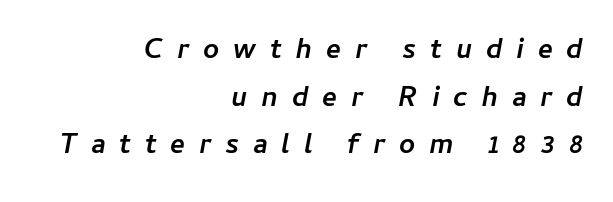
Slant detected: the letters are inclined. A student would call this right alignment; a typographer would say flush right, rag left. Regarding leading, the lines here are spaced in the standard way. What weight is shown? A full bold with thick strokes. How are the letters spaced? Widely, with obvious added tracking.
